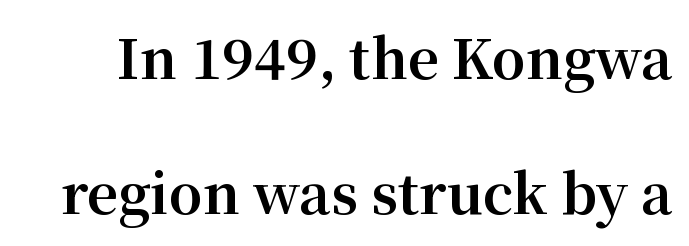
The image shows 54 px bold serif type, upright; set loose line spacing (2.5x), normal letter spacing, not underlined; medium stroke contrast and a medium x-height.
